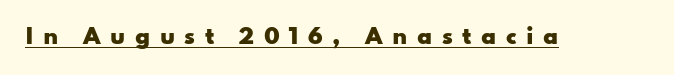
{"italic": "no", "bold": "yes", "underline": "yes", "letter_spacing": "wide", "letter_spacing_em": 0.45, "glyph_px": 21}
